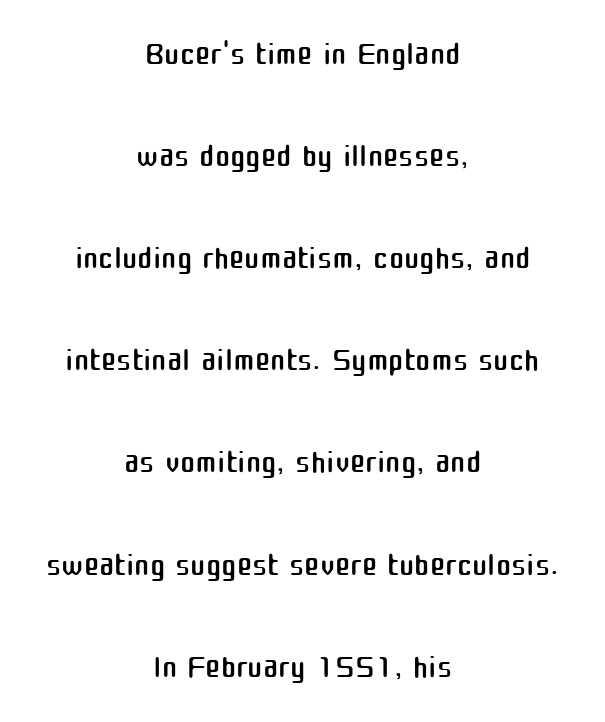
These lines are rendered in a variable-pitch font. Is there much room between lines? Yes — plenty of vertical air separates them. Look at the bottom of the vertical strokes: they stop flat, with no serifs. The space beneath each line is pristine and unruled. What stands out about the letter spacing? Nothing — it is the standard amount.
